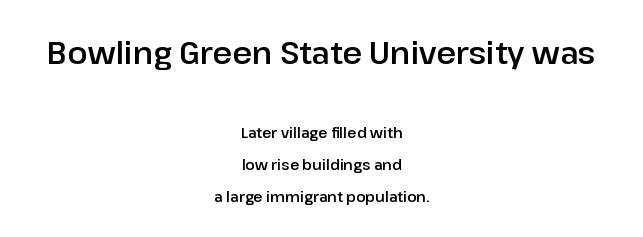
The rag falls on both sides of this text block equally. Glyph-to-glyph distance matches everyday printed text. Honestly, there is no underline to notice here at all. Character widths vary here, with narrow letters taking less room than wide ones. The lettering stays uniformly vertical, giving the passage a roman look. What kind of face is this? One without serifs — a sans.
